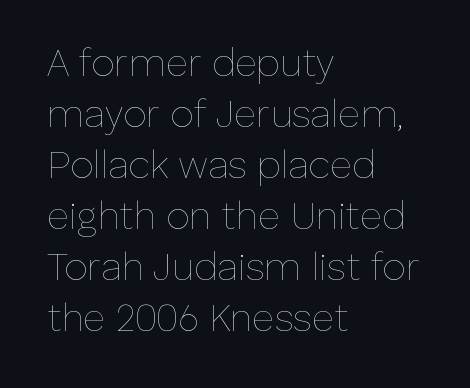
The image shows 38 px thin type, upright; set left-aligned, normal line spacing (1.34x), normal letter spacing, not underlined; low stroke contrast and a medium x-height.
